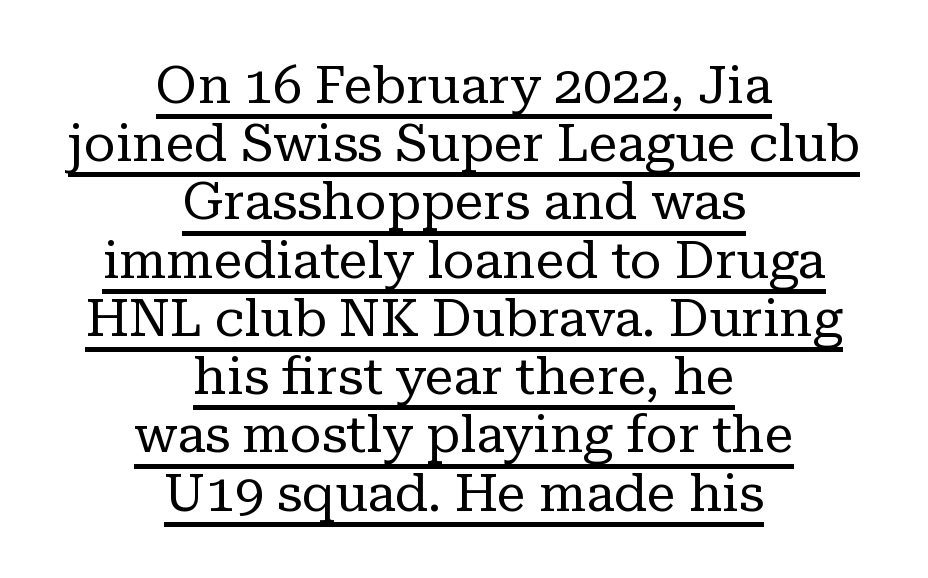
Q: Is the text bold? A: No.
Q: Is the text italic (slanted)? A: No, it is upright.
Q: Is the typeface a serif or a sans-serif typeface? A: Serif.
Q: Is the text underlined? A: Yes.
Q: How is the paragraph aligned? A: Centered.
Q: Is the spacing between letters normal or unusually wide? A: Normal.
Q: Is the spacing between lines tight, normal or loose? A: Tight.
Q: Width (condensed, normal, or wide)? A: Normal.
Q: Stroke contrast? A: Low.
Q: x-height? A: Medium.
Q: Monospaced? A: No.
